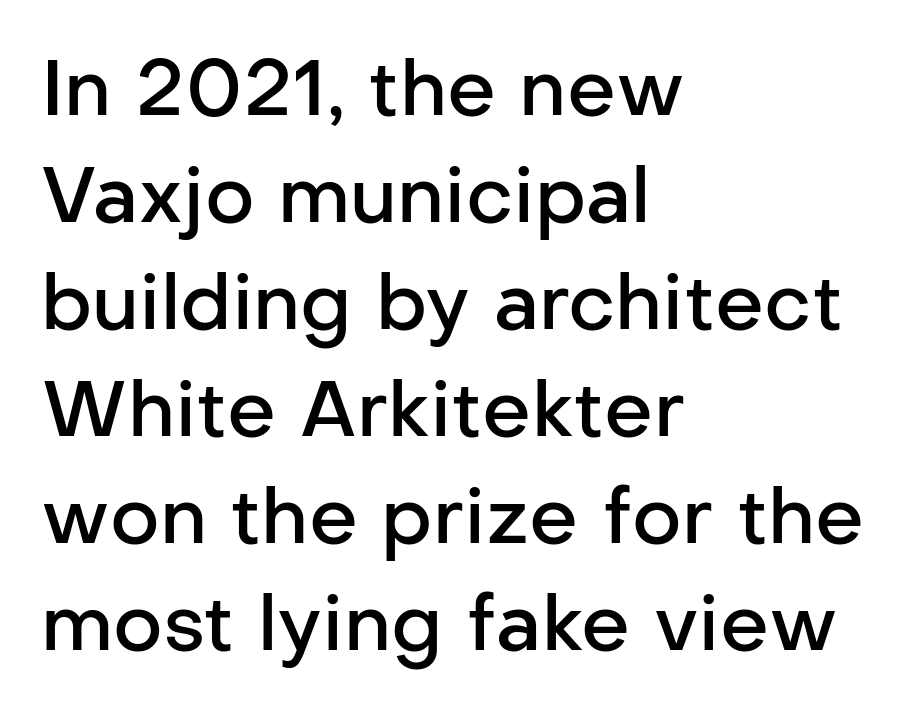
Q: Is the text bold? A: Semi-bold.
Q: Is the text italic (slanted)? A: No, it is upright.
Q: Is the typeface a serif or a sans-serif typeface? A: Sans-serif.
Q: Is the text underlined? A: No.
Q: How is the paragraph aligned? A: Left-aligned.
Q: Is the spacing between letters normal or unusually wide? A: Normal.
Q: Is the spacing between lines tight, normal or loose? A: Normal.
Q: Width (condensed, normal, or wide)? A: Normal.
Q: Stroke contrast? A: Low.
Q: x-height? A: Medium.
Q: Monospaced? A: No.
